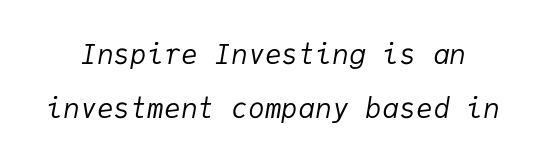
{"italic": "yes", "lean": "right", "slant_degrees": 9, "bold": "no", "weight": "regular", "width": "normal", "stroke_contrast": "low", "x_height": "medium", "monospaced": "yes", "underline": "no", "line_spacing": "loose", "line_spacing_ratio": 1.94, "letter_spacing": "normal", "letter_spacing_em": 0.0, "glyph_px": 28}
